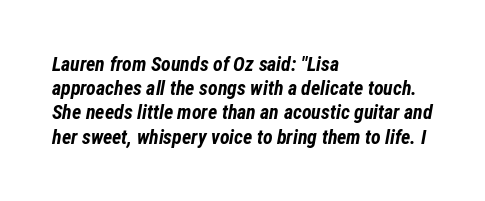
The image shows 20 px bold type, italic (leaning right); set left-aligned, line spacing 1.21x, normal letter spacing, not underlined.
